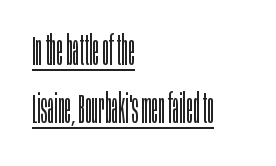
The image shows 41 px light, condensed sans-serif type, upright; set left-aligned, normal line spacing (1.42x), normal letter spacing, underlined; low stroke contrast and a large x-height.
